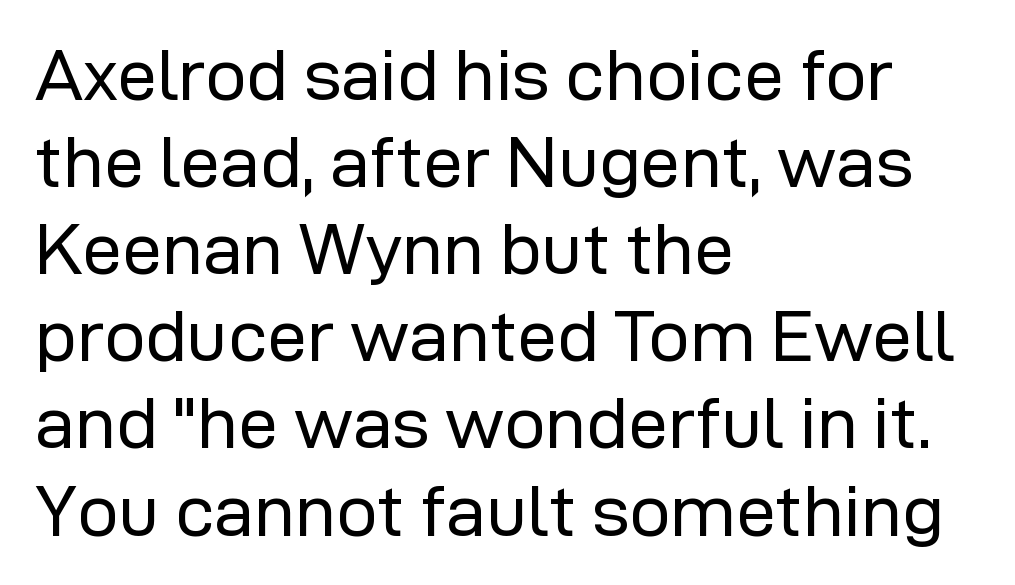
Q: Is the text bold? A: No.
Q: Is the text italic (slanted)? A: No, it is upright.
Q: Is the typeface a serif or a sans-serif typeface? A: Sans-serif.
Q: Is the text underlined? A: No.
Q: How is the paragraph aligned? A: Left-aligned.
Q: Is the spacing between letters normal or unusually wide? A: Normal.
Q: Width (condensed, normal, or wide)? A: Normal.
Q: Stroke contrast? A: Low.
Q: x-height? A: Medium.
Q: Monospaced? A: No.
